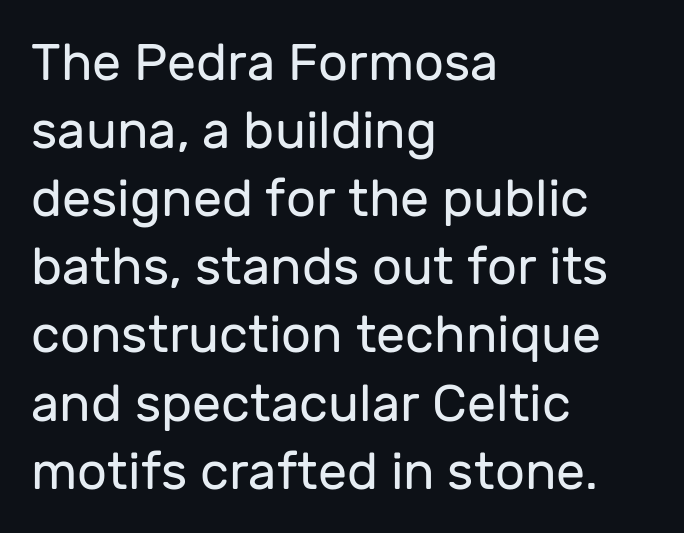
Q: Is the text bold? A: No.
Q: Is the text italic (slanted)? A: No, it is upright.
Q: Is the typeface a serif or a sans-serif typeface? A: Sans-serif.
Q: Is the text underlined? A: No.
Q: How is the paragraph aligned? A: Left-aligned.
Q: Is the spacing between letters normal or unusually wide? A: Normal.
Q: Is the spacing between lines tight, normal or loose? A: Normal.
Q: Width (condensed, normal, or wide)? A: Normal.
Q: Stroke contrast? A: Low.
Q: x-height? A: Medium.
Q: Monospaced? A: No.
